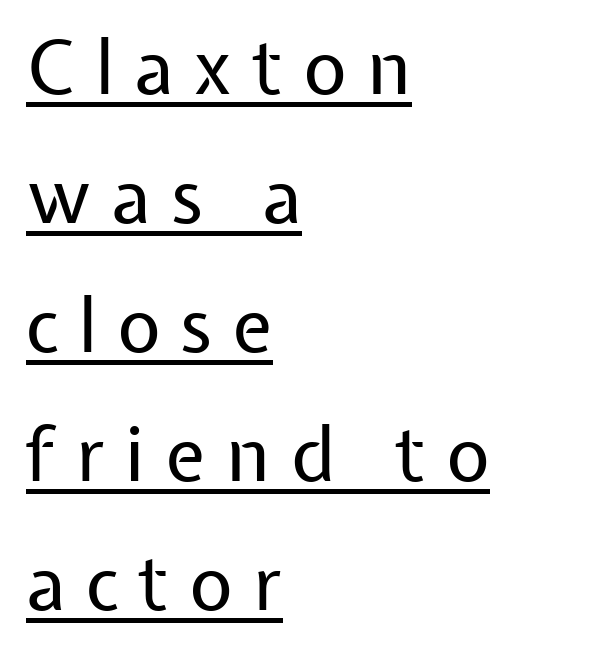
Bold? No — there's no thickening of the strokes. These lines are composed in type without serifs. Display-style spreading of the glyphs; the letterfit is very open. Italic? Not at all — the glyphs are vertical. Casual observation: everything's shoved over to the left.
